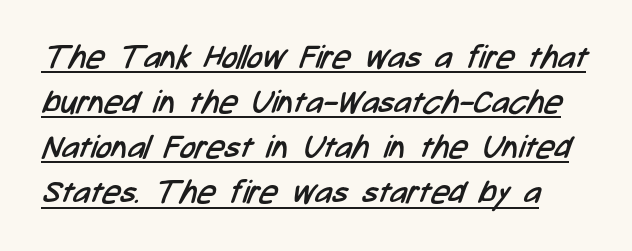
{"serif": "no", "bold": "no", "weight": "regular", "width": "condensed", "stroke_contrast": "low", "x_height": "medium", "monospaced": "no", "underline": "yes", "line_spacing": "normal", "line_spacing_ratio": 1.41, "letter_spacing": "normal", "letter_spacing_em": 0.0, "glyph_px": 32}
